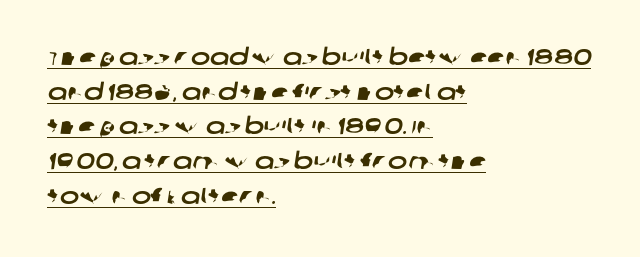
{"underline": "yes", "align": "left", "line_spacing": "normal", "line_spacing_ratio": 1.51, "letter_spacing": "normal", "letter_spacing_em": 0.0, "glyph_px": 23}
